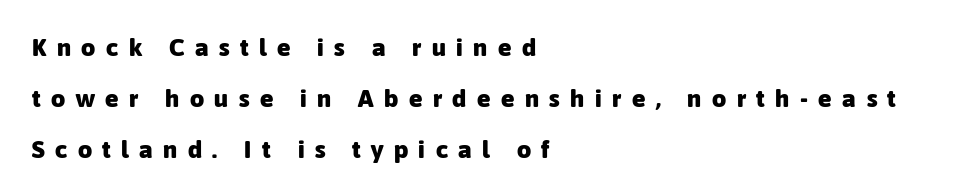
Q: Is the text bold? A: Yes.
Q: Is the text italic (slanted)? A: No, it is upright.
Q: Is the text underlined? A: No.
Q: How is the paragraph aligned? A: Left-aligned.
Q: Is the spacing between letters normal or unusually wide? A: Unusually wide.
Q: Is the spacing between lines tight, normal or loose? A: Loose.
